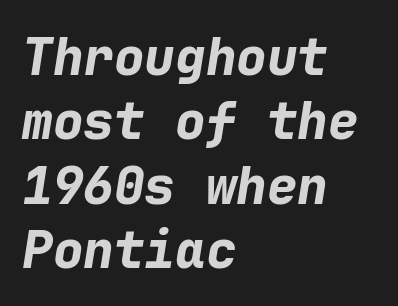
The passage shown has conventional tracking throughout. Type without underlining. The text block is weighted toward the left margin, trailing off unevenly rightward. Evenly set lines give the paragraph a standard silhouette. Every character here occupies the same horizontal width, giving the sample a typewriter-like rhythm.
